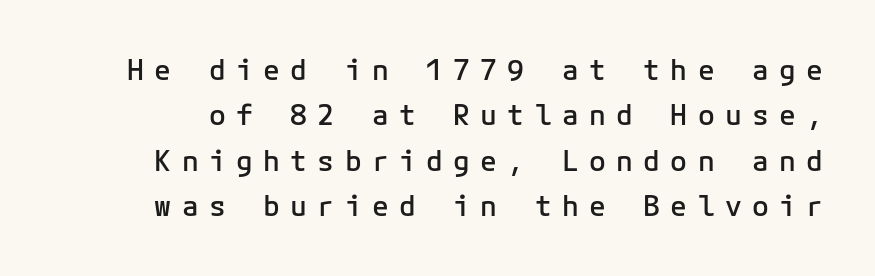
The image shows 28 px semibold sans-serif type, upright, monospaced; set normal line spacing (1.62x), unusually wide letter spacing (+0.37 em), not underlined; low stroke contrast and a medium x-height.
